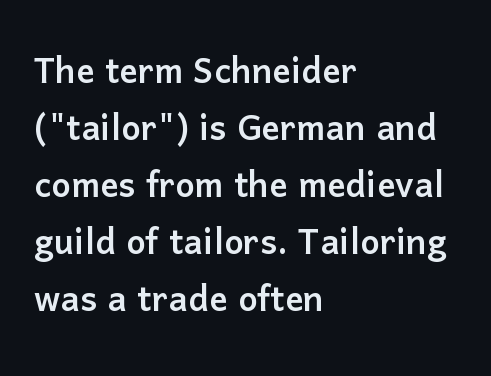
Letter spacing: default. Does the copy run flush right? No — it runs flush left. Check the space under the baseline: it is left empty. Looks like regular typesetting: each glyph gets only the width it needs. Quick note: not italic, upright. This is sans-serif lettering, the kind often seen on screens and signage.
